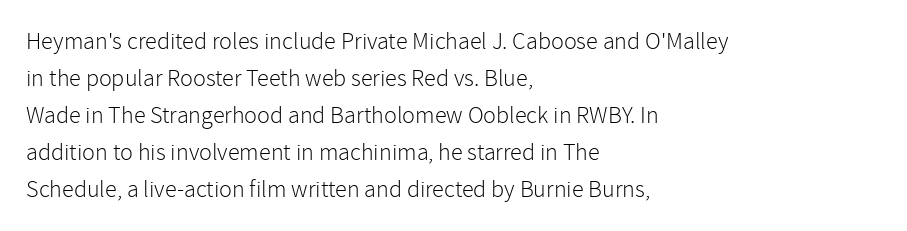
Vertical strokes here are truly vertical. Every row of glyphs begins at an identical x-position on the left. Between one letter and the next there's only the usual sliver of space. Only glyphs here, with clear space below each row.
